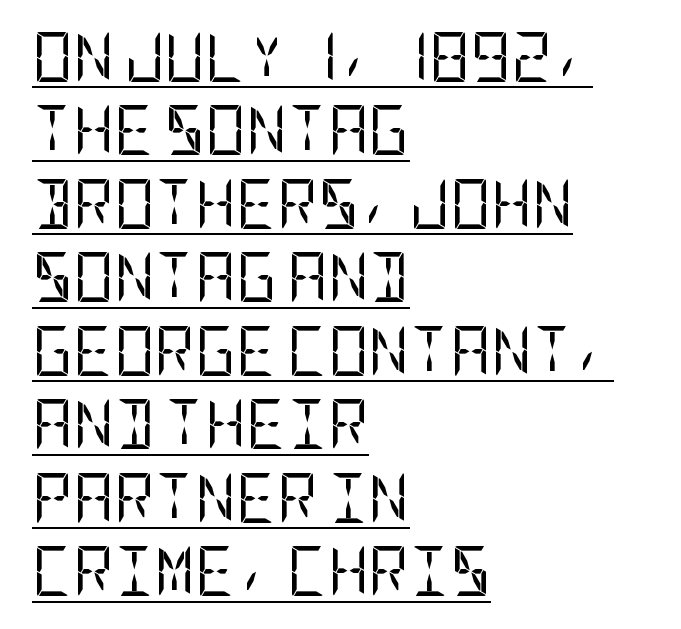
Grotesque or geometric, the face here clearly has no serifs. Weight: regular or lighter. The line-height multiplier appears to be the usual default. Italic: no, the glyphs are upright roman. Words appear dense and cohesive because spacing is normal. These characters rest on top of a visible drawn line.
